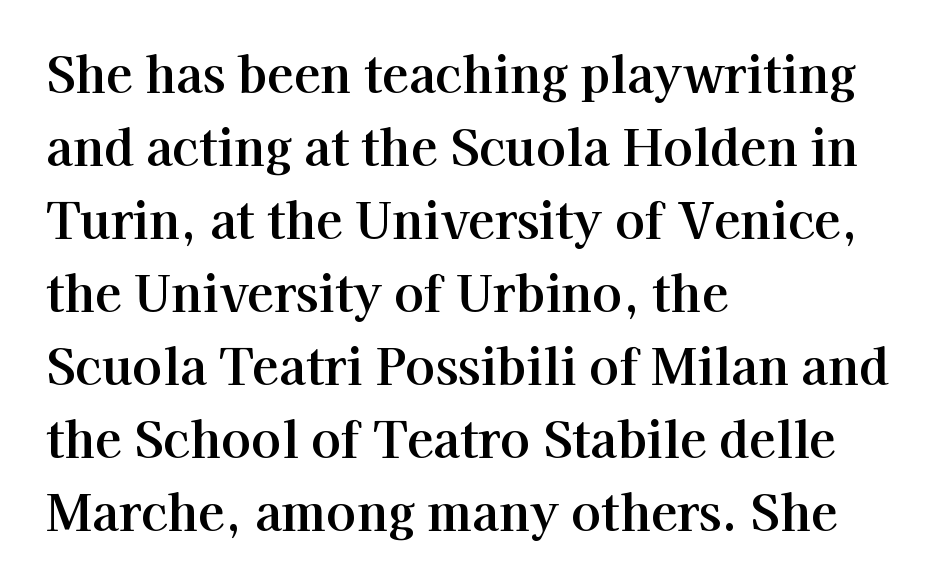
The passage shown has conventional tracking throughout. Spacing verdict: proportional, widths tailored to each character. Quick note: underline off. Classification — serif.
